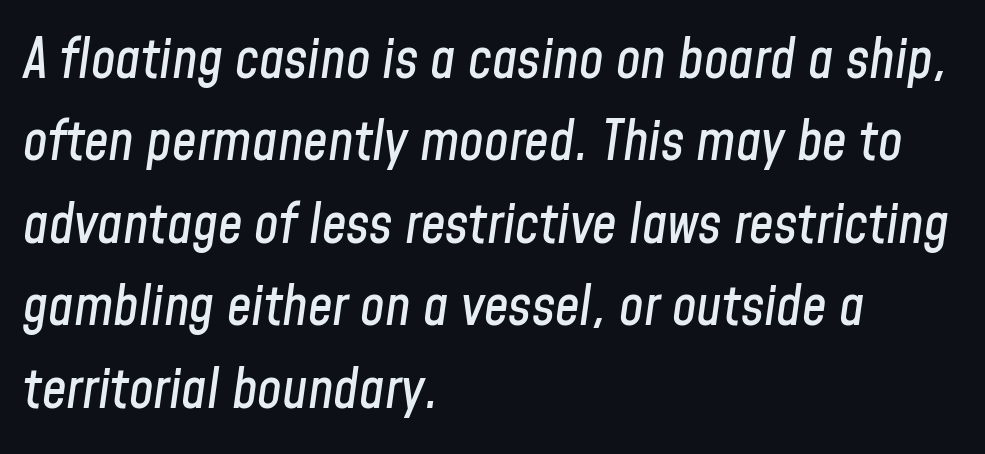
Q: Is the text italic (slanted)? A: Yes, it leans right by about 8 degrees.
Q: Is the text underlined? A: No.
Q: How is the paragraph aligned? A: Left-aligned.
Q: Is the spacing between letters normal or unusually wide? A: Normal.
Q: Is the spacing between lines tight, normal or loose? A: Normal.
Q: Width (condensed, normal, or wide)? A: Condensed.
Q: Stroke contrast? A: Low.
Q: x-height? A: Medium.
Q: Monospaced? A: No.
